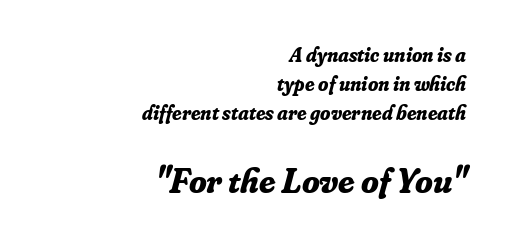
The image shows 36 px bold serif type, italic (leaning right); set right-aligned, normal line spacing (1.38x), normal letter spacing, not underlined; the second (bottom) block is 1.71x larger; low stroke contrast and a small x-height.
